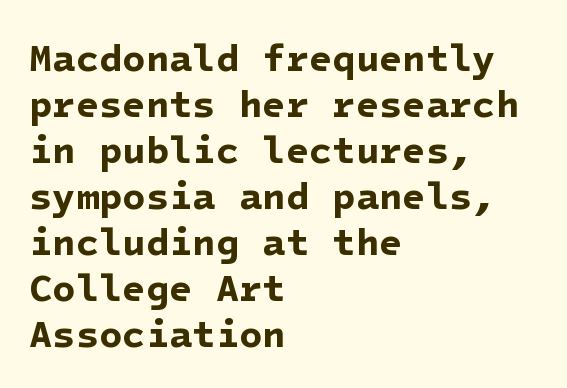
{"serif": "no", "bold": "yes", "weight": "bold", "width": "normal", "stroke_contrast": "low", "x_height": "medium", "underline": "no", "align": "left", "line_spacing_ratio": 1.21, "letter_spacing": "normal", "letter_spacing_em": 0.0, "glyph_px": 38}
